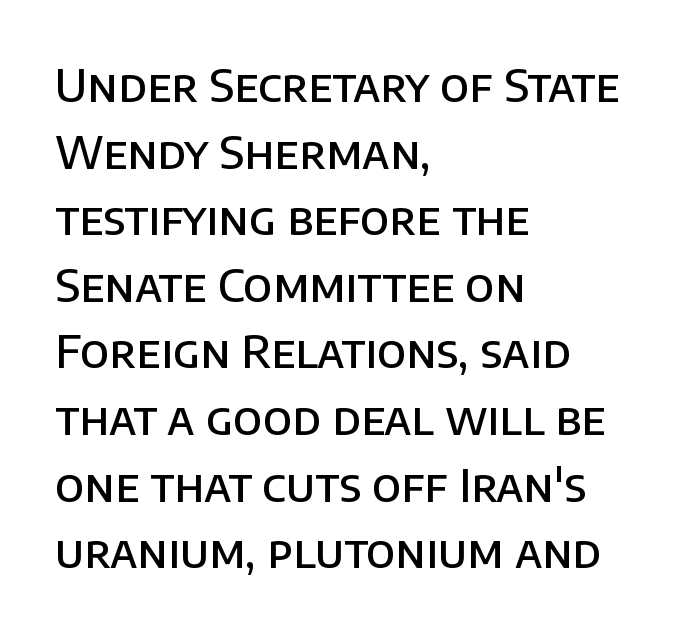
{"serif": "no", "italic": "no", "bold": "semi", "weight": "semibold", "width": "normal", "stroke_contrast": "low", "x_height": "large", "monospaced": "no", "underline": "no", "align": "left", "line_spacing": "normal", "line_spacing_ratio": 1.48, "letter_spacing": "normal", "letter_spacing_em": 0.0, "glyph_px": 45}
